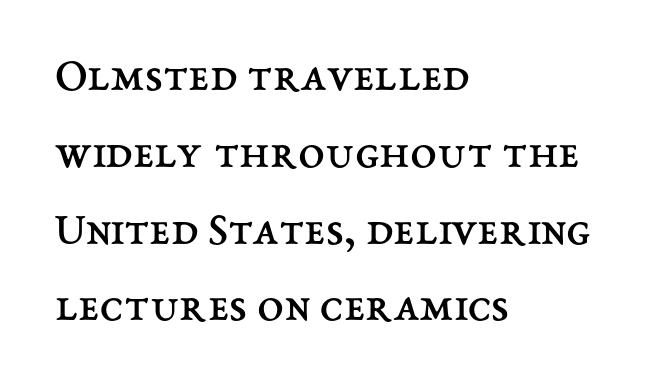
{"italic": "no", "bold": "no", "weight": "regular", "width": "normal", "stroke_contrast": "medium", "x_height": "medium", "monospaced": "no", "underline": "no", "align": "left", "line_spacing": "normal", "line_spacing_ratio": 1.6, "letter_spacing": "normal", "letter_spacing_em": 0.0, "glyph_px": 48}
